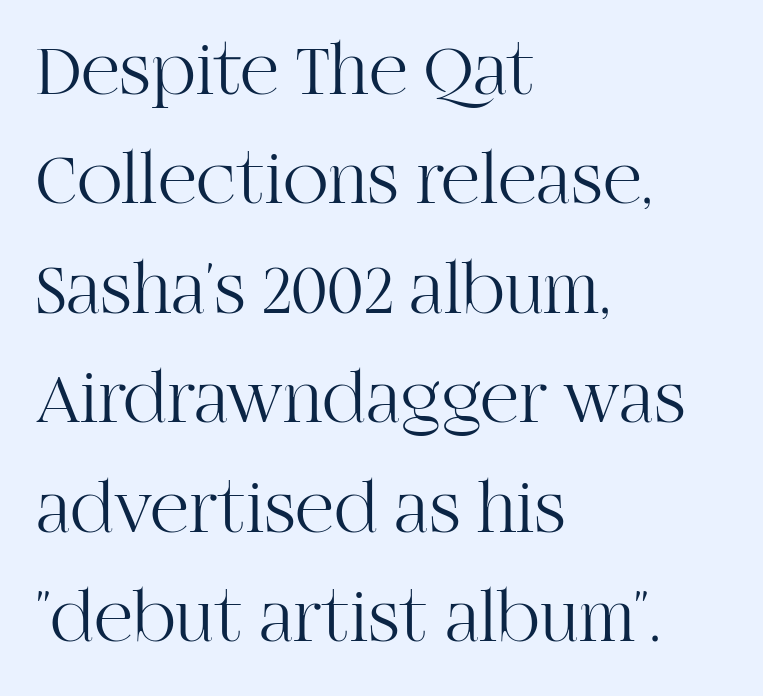
The image shows 75 px light serif type, upright; set left-aligned, normal line spacing (1.46x), normal letter spacing, not underlined; high stroke contrast and a large x-height.
